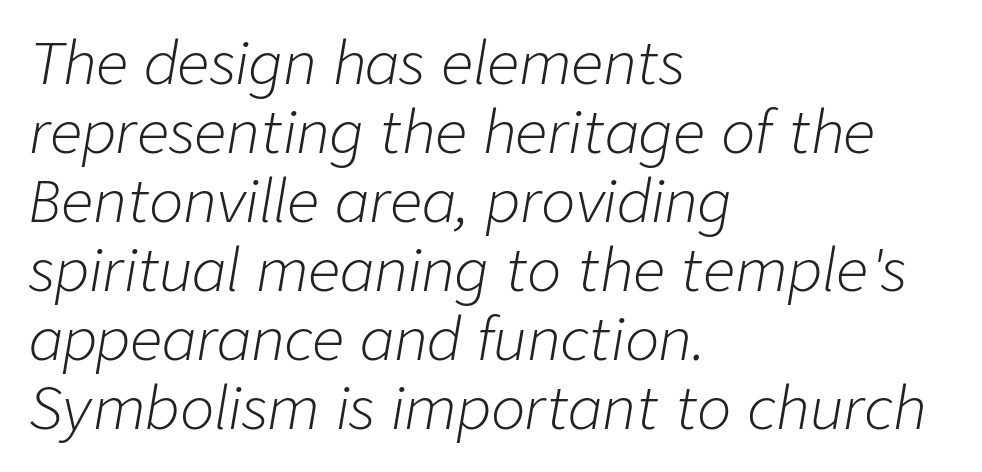
Q: Is the text bold? A: No.
Q: Is the text italic (slanted)? A: Yes, it leans right by about 9 degrees.
Q: Is the text underlined? A: No.
Q: How is the paragraph aligned? A: Left-aligned.
Q: Is the spacing between letters normal or unusually wide? A: Normal.
Q: Width (condensed, normal, or wide)? A: Normal.
Q: Stroke contrast? A: Low.
Q: x-height? A: Medium.
Q: Monospaced? A: No.
